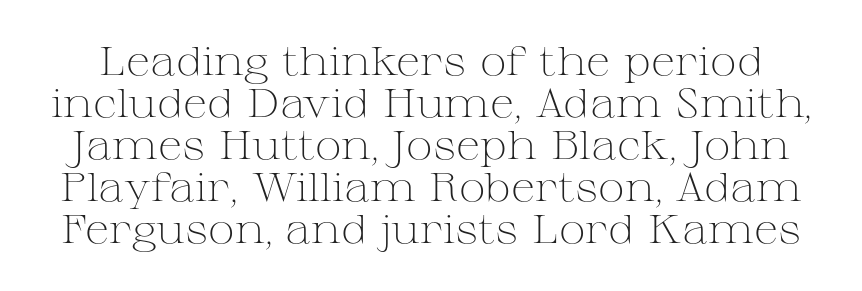
{"serif": "yes", "italic": "no", "bold": "no", "weight": "light", "width": "wide", "stroke_contrast": "medium", "x_height": "medium", "monospaced": "no", "underline": "no", "line_spacing": "tight", "line_spacing_ratio": 1.05, "letter_spacing": "normal", "letter_spacing_em": 0.0, "glyph_px": 40}
